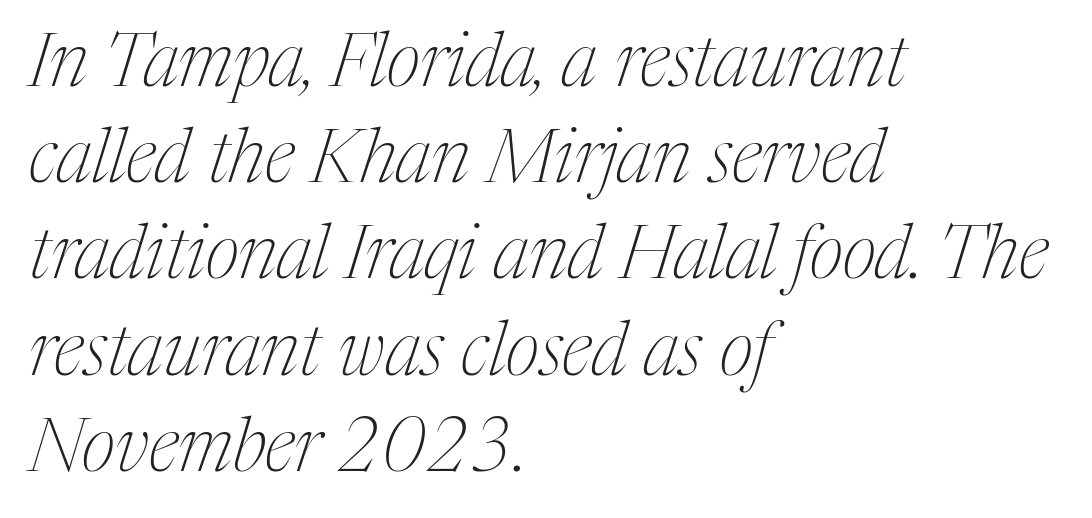
Q: Is the text bold? A: No.
Q: Is the text italic (slanted)? A: Yes, it leans right by about 17 degrees.
Q: Is the typeface a serif or a sans-serif typeface? A: Serif.
Q: Is the text underlined? A: No.
Q: How is the paragraph aligned? A: Left-aligned.
Q: Is the spacing between letters normal or unusually wide? A: Normal.
Q: Is the spacing between lines tight, normal or loose? A: Normal.
Q: Width (condensed, normal, or wide)? A: Condensed.
Q: Stroke contrast? A: Medium.
Q: x-height? A: Medium.
Q: Monospaced? A: No.
